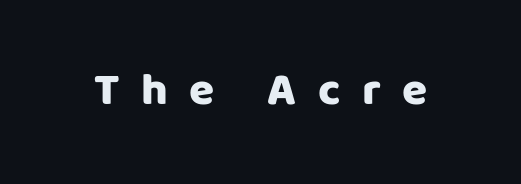
Beneath every word, the page is bare. Compared with typical body copy, the letter spacing here is much looser. Classification — sans serif. Weight check: bold — yes, fully. The lettering stays uniformly vertical, giving the passage a roman look.
